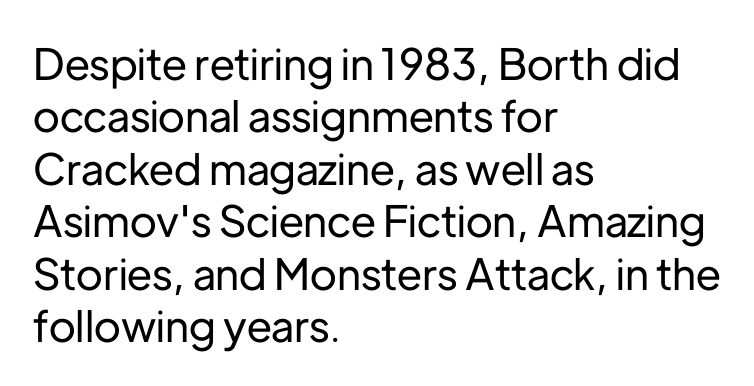
The image shows 43 px sans-serif type, upright; set left-aligned, line spacing 1.22x, normal letter spacing, not underlined; low stroke contrast and a medium x-height.
